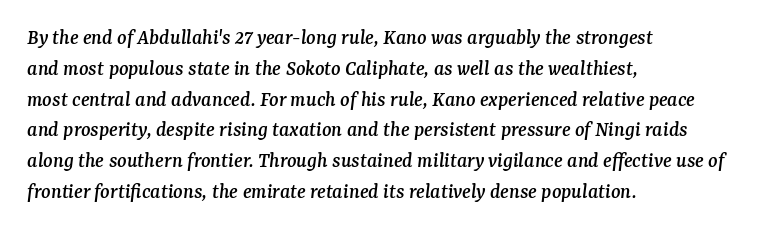
{"italic": "yes", "lean": "right", "slant_degrees": 7, "underline": "no", "align": "left", "line_spacing": "normal", "line_spacing_ratio": 1.4, "letter_spacing": "normal", "letter_spacing_em": 0.0, "glyph_px": 22}
